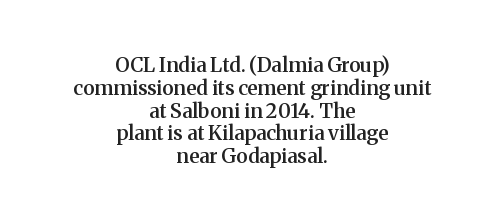
{"italic": "no", "bold": "semi", "underline": "no", "align": "center", "line_spacing": "tight", "line_spacing_ratio": 1.14, "letter_spacing": "normal", "letter_spacing_em": 0.0, "glyph_px": 20}
